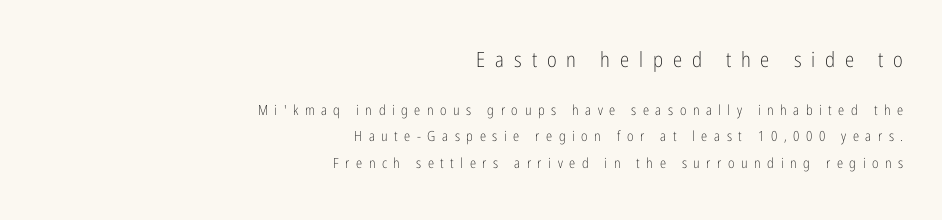
Q: Is the text bold? A: No.
Q: Is the text italic (slanted)? A: No, it is upright.
Q: Is the text underlined? A: No.
Q: How is the paragraph aligned? A: Right-aligned.
Q: Is the spacing between letters normal or unusually wide? A: Unusually wide.
Q: Is the spacing between lines tight, normal or loose? A: Loose.
Q: Which block of text is set in a larger size, the first (top) or the second (bottom)? A: The first (top) one.
